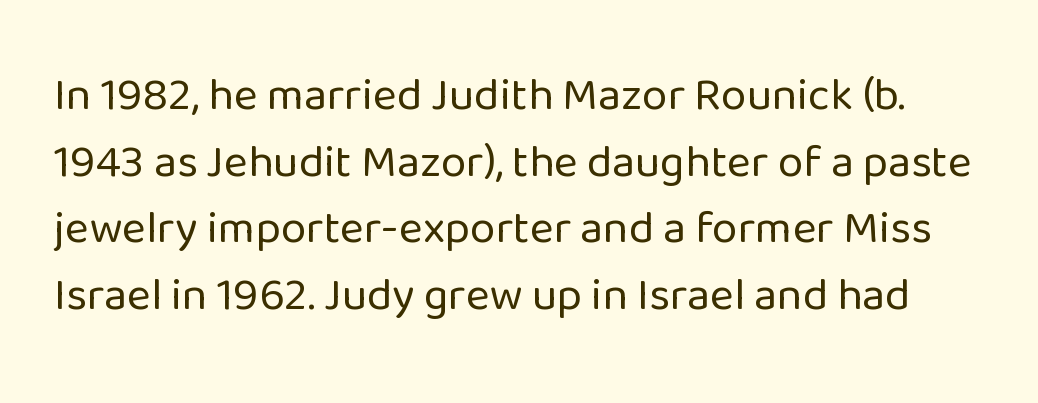
Weight: regular or lighter. Interline gaps are of average width in this sample. Classification — sans serif. Think of a printed novel: that variable character pitch is what you see here. Honestly, the letter spacing is just normal — you wouldn't notice it. Tall strokes in this sample are plumb rather than angled.
